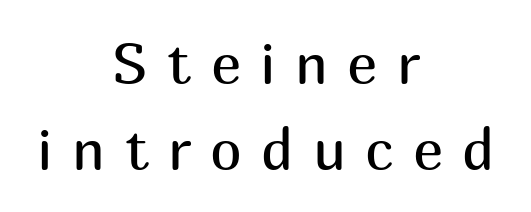
{"serif": "no", "italic": "no", "bold": "no", "weight": "regular", "width": "normal", "stroke_contrast": "medium", "x_height": "medium", "monospaced": "no", "underline": "no", "align": "center", "line_spacing": "normal", "line_spacing_ratio": 1.51, "letter_spacing": "wide", "letter_spacing_em": 0.34, "glyph_px": 57}
